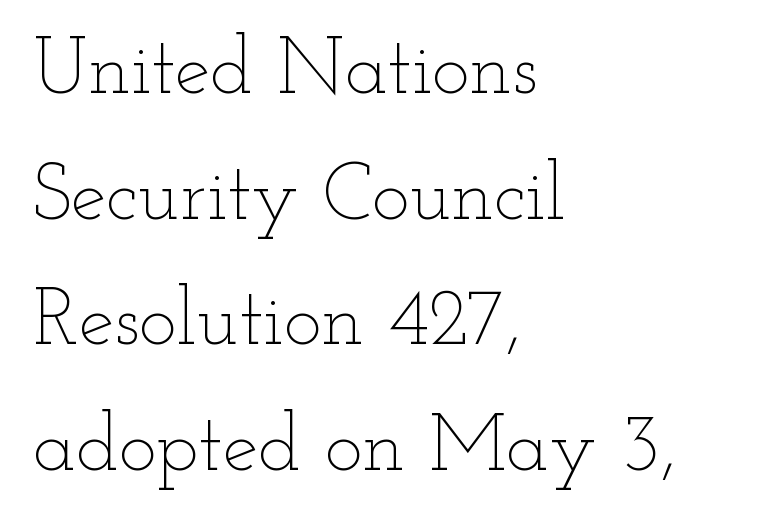
Think of a printed novel: that variable character pitch is what you see here. No extra tracking has been applied to these lines. This is roman type, the default non-slanted kind. This sample is left-justified, so line endings fall wherever the words run out.
